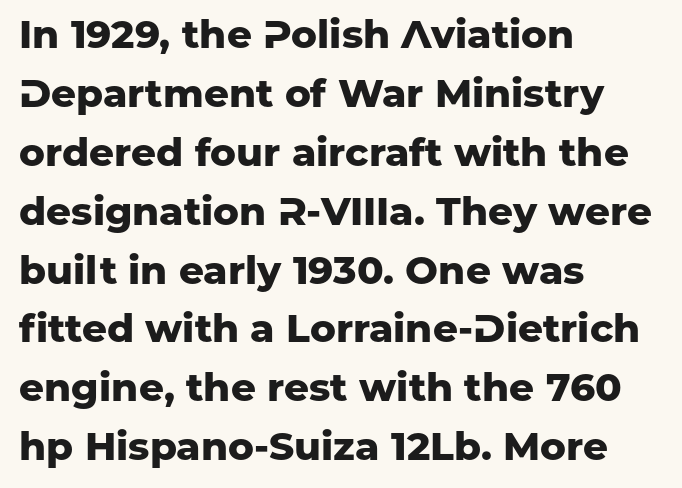
How would I describe the line gaps? Plain and ordinary. Here the designer chose a conventional face with non-uniform glyph widths. Alignment: flush left. Strokes here are thick enough to call this a true bold.
